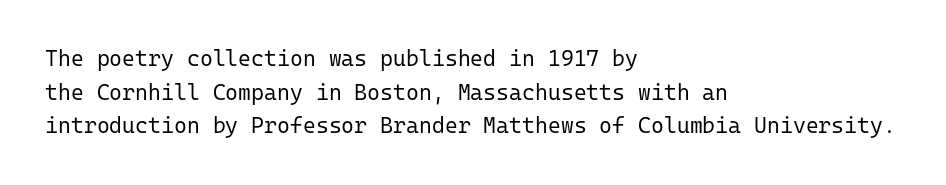
The image shows 22 px text type, upright; set left-aligned, normal line spacing (1.53x), normal letter spacing, not underlined.
